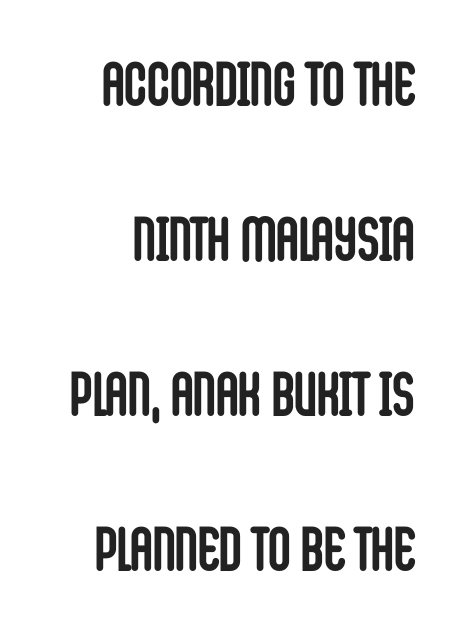
Q: Is the text bold? A: Yes.
Q: Is the text italic (slanted)? A: No, it is upright.
Q: Is the typeface a serif or a sans-serif typeface? A: Sans-serif.
Q: Is the text underlined? A: No.
Q: Is the spacing between letters normal or unusually wide? A: Normal.
Q: Is the spacing between lines tight, normal or loose? A: Loose.
Q: Width (condensed, normal, or wide)? A: Condensed.
Q: Stroke contrast? A: Low.
Q: x-height? A: Large.
Q: Monospaced? A: No.
